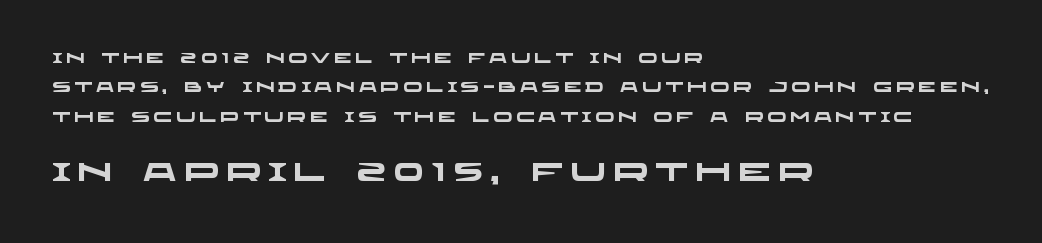
{"bold": "yes", "underline": "no", "align": "left", "line_spacing": "loose", "line_spacing_ratio": 2.09, "letter_spacing": "wide", "letter_spacing_em": 0.27, "larger_block": "second", "size_ratio": 1.86, "glyph_px": 26}
